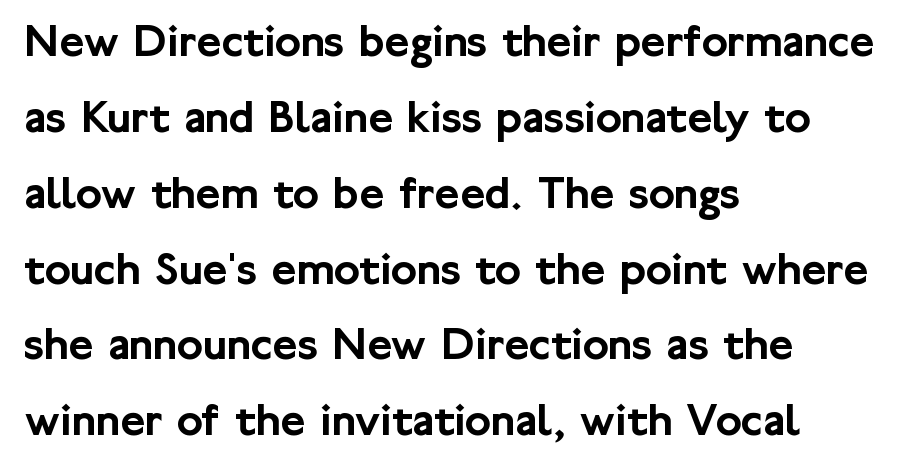
{"serif": "no", "italic": "no", "width": "normal", "stroke_contrast": "low", "x_height": "medium", "monospaced": "no", "underline": "no", "align": "left", "line_spacing": "normal", "line_spacing_ratio": 1.58, "letter_spacing": "normal", "letter_spacing_em": 0.0, "glyph_px": 48}
